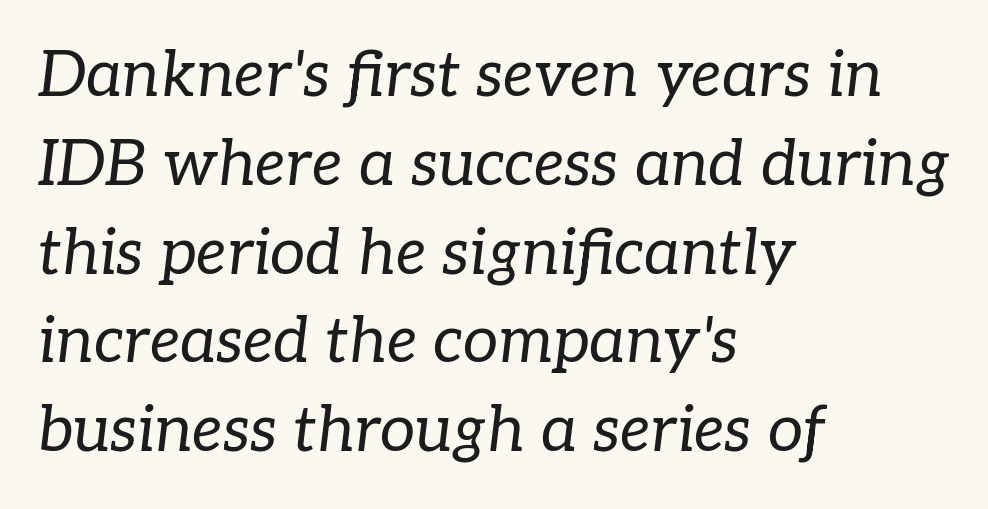
{"serif": "yes", "italic": "yes", "lean": "right", "slant_degrees": 7, "bold": "no", "weight": "regular", "width": "normal", "stroke_contrast": "low", "x_height": "medium", "monospaced": "no", "underline": "no", "align": "left", "line_spacing": "normal", "line_spacing_ratio": 1.41, "letter_spacing": "normal", "letter_spacing_em": 0.0, "glyph_px": 63}
